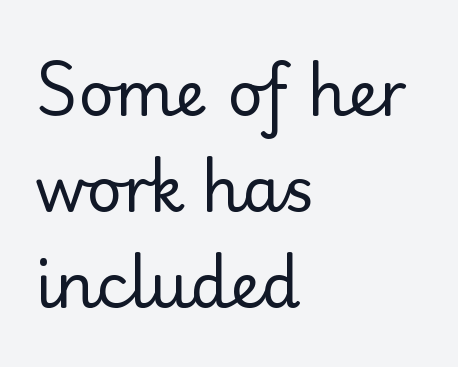
Q: Is the text bold? A: No.
Q: Is the text italic (slanted)? A: No, it is upright.
Q: Is the typeface a serif or a sans-serif typeface? A: Sans-serif.
Q: Is the text underlined? A: No.
Q: How is the paragraph aligned? A: Left-aligned.
Q: Is the spacing between letters normal or unusually wide? A: Normal.
Q: Is the spacing between lines tight, normal or loose? A: Normal.
Q: Width (condensed, normal, or wide)? A: Normal.
Q: Stroke contrast? A: Low.
Q: x-height? A: Small.
Q: Monospaced? A: No.
